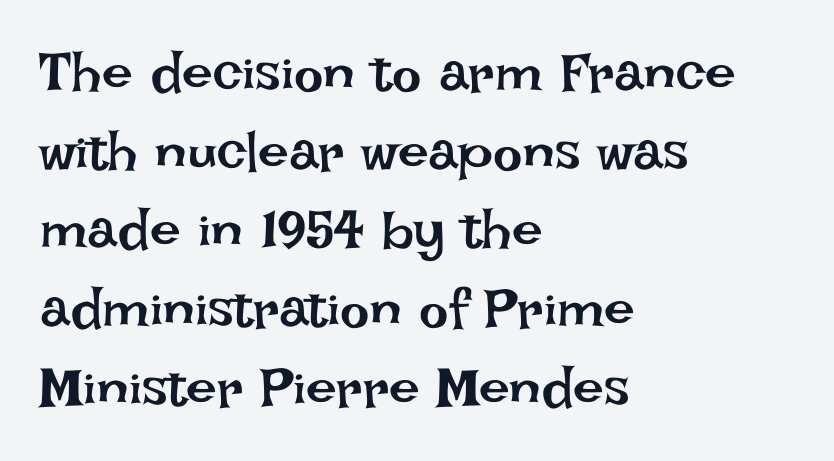
Q: Is the text bold? A: No.
Q: Is the text italic (slanted)? A: No, it is upright.
Q: Is the text underlined? A: No.
Q: How is the paragraph aligned? A: Left-aligned.
Q: Is the spacing between letters normal or unusually wide? A: Normal.
Q: Is the spacing between lines tight, normal or loose? A: Normal.
Q: Width (condensed, normal, or wide)? A: Normal.
Q: Stroke contrast? A: Low.
Q: x-height? A: Large.
Q: Monospaced? A: No.
